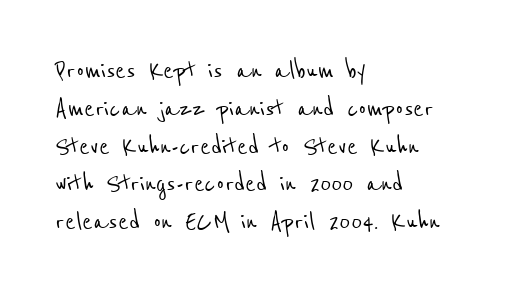
{"serif": "no", "width": "condensed", "stroke_contrast": "low", "x_height": "medium", "monospaced": "no", "underline": "no", "align": "left", "line_spacing_ratio": 1.22, "letter_spacing": "normal", "letter_spacing_em": 0.0, "glyph_px": 31}
